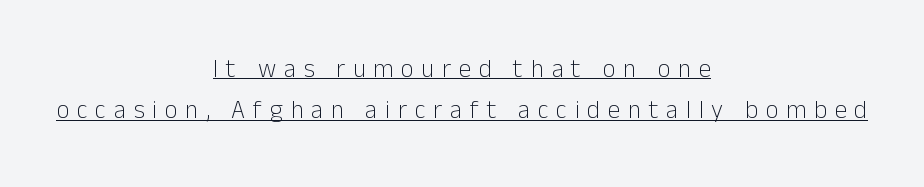
{"italic": "no", "bold": "no", "underline": "yes", "align": "center", "line_spacing": "normal", "line_spacing_ratio": 1.66, "letter_spacing": "wide", "letter_spacing_em": 0.31, "glyph_px": 25}
